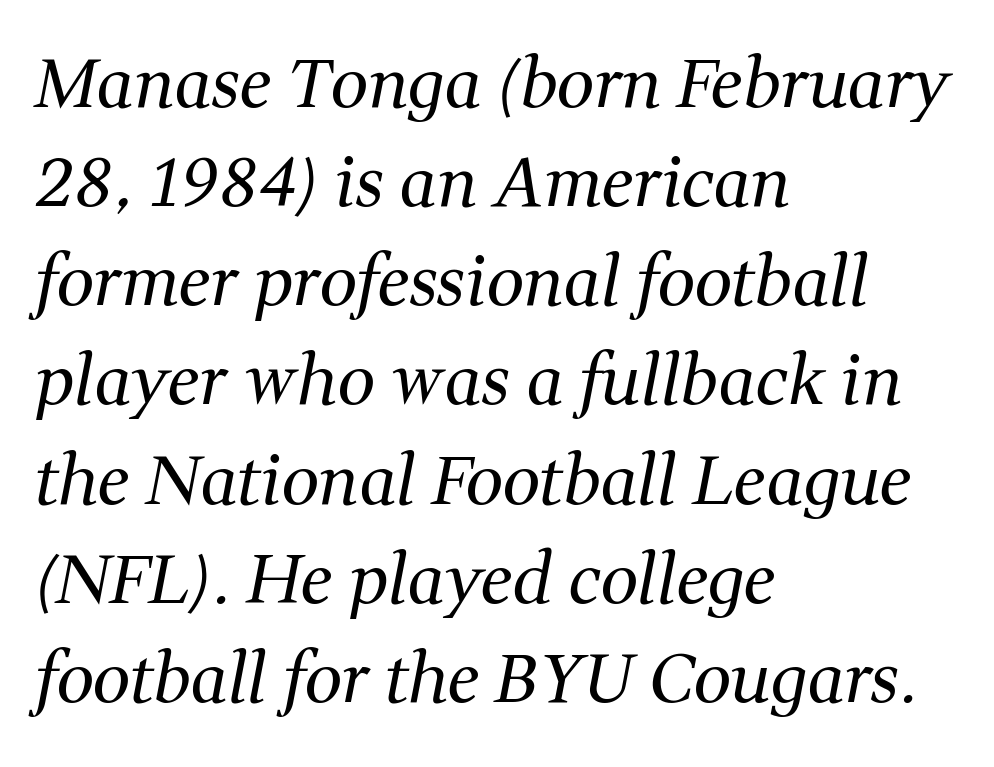
{"serif": "yes", "italic": "yes", "lean": "right", "slant_degrees": 11, "bold": "no", "weight": "regular", "width": "normal", "stroke_contrast": "medium", "x_height": "medium", "monospaced": "no", "underline": "no", "align": "left", "line_spacing": "normal", "line_spacing_ratio": 1.48, "letter_spacing": "normal", "letter_spacing_em": 0.0, "glyph_px": 67}
